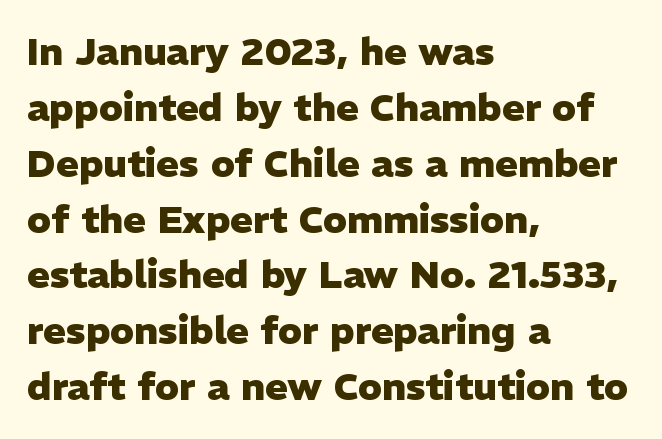
The image shows 38 px heavy sans-serif type, upright; set left-aligned, normal line spacing (1.47x), normal letter spacing, not underlined; low stroke contrast and a medium x-height.
